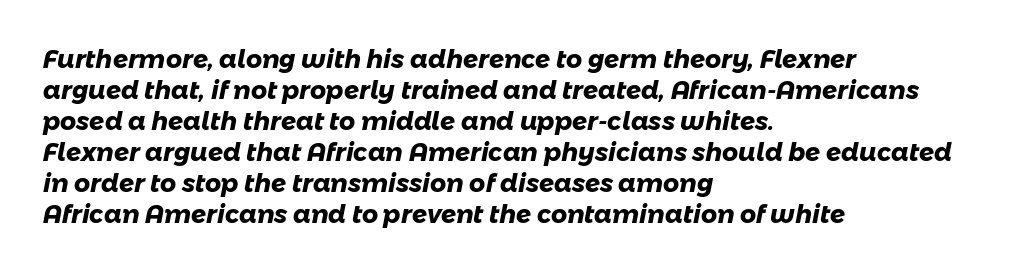
{"bold": "yes", "underline": "no", "align": "left", "line_spacing_ratio": 1.24, "letter_spacing": "normal", "letter_spacing_em": 0.0, "glyph_px": 25}
